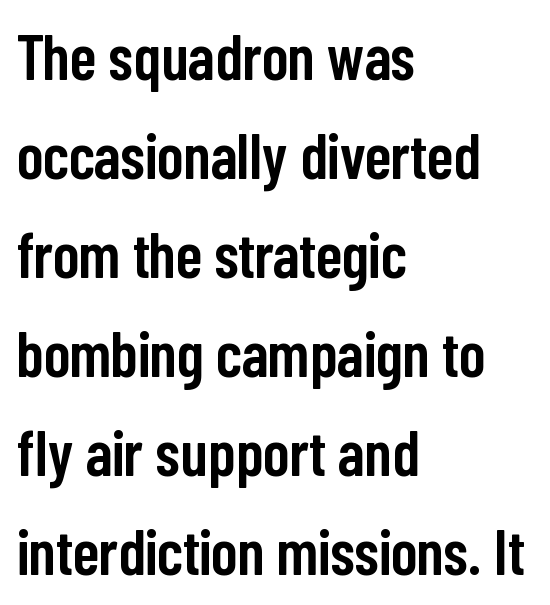
{"serif": "no", "italic": "no", "bold": "semi", "weight": "semibold", "width": "condensed", "stroke_contrast": "low", "x_height": "medium", "monospaced": "no", "underline": "no", "align": "left", "line_spacing": "normal", "line_spacing_ratio": 1.57, "letter_spacing": "normal", "letter_spacing_em": 0.0, "glyph_px": 63}
